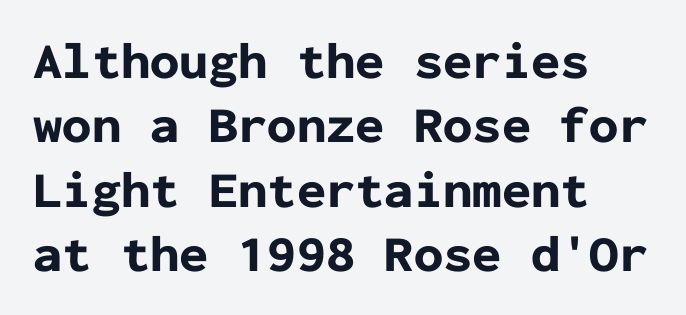
In terms of letterspacing, this is plain default setting. This sample is left-justified, so line endings fall wherever the words run out. Each letter's strokes conclude bluntly, with no projecting serifs. Do the characters align in a grid? Yes, the font is monospaced.
